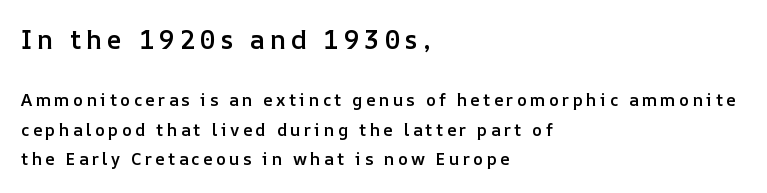
The image shows 26 px text type, upright; set left-aligned, line spacing 1.74x, not underlined; the first (top) block is 1.53x larger.
